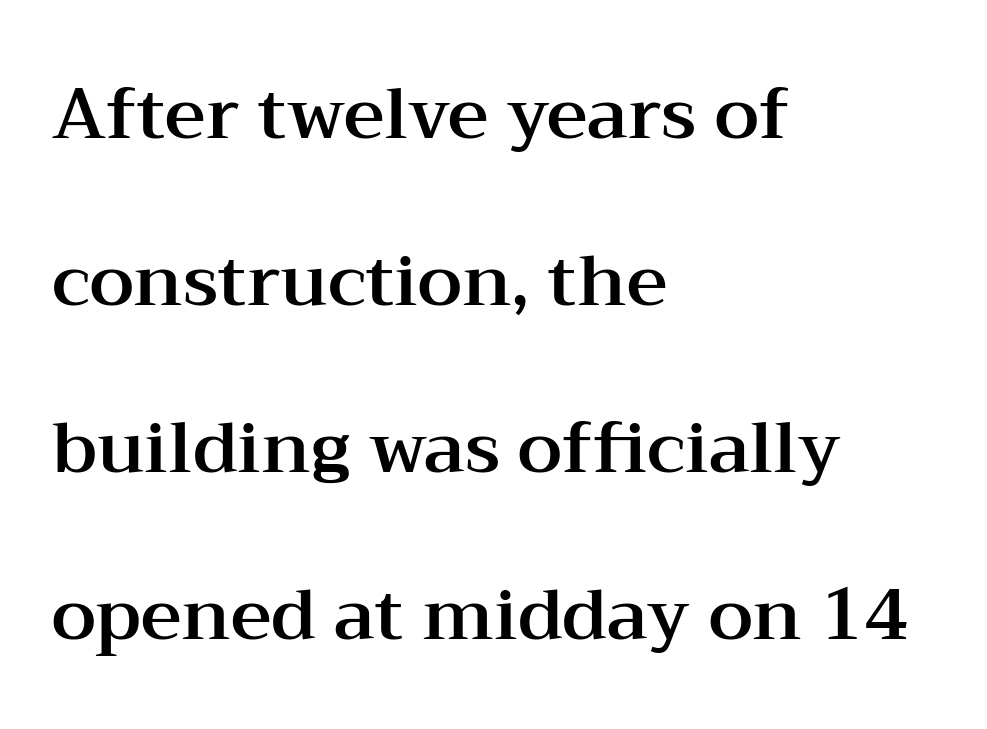
Plain, unruled lines of type. Rendered with straight, roman letterforms. The leading is generous, giving the passage an open texture. The gaps between neighbouring characters are ordinary and unremarkable. You can tell from the footed stems that serif type was used.
